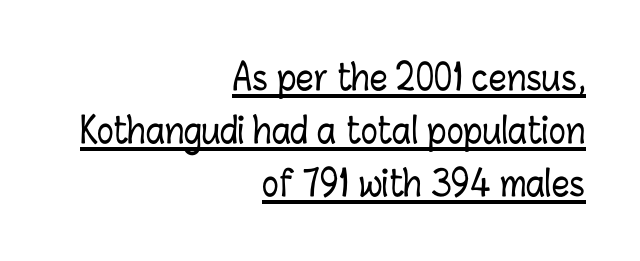
The lettering is marked with a stroke running underneath it. The designer left line spacing at the default. Posture: upright roman. A typesetter would call this proportional, since set widths differ per character. Each word holds together tightly as a unit, with standard inter-letter gaps.
